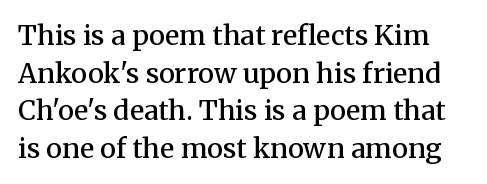
There is no visible air inserted between adjacent glyphs. The face used here is a semibold: visibly heavier than regular, lighter than bold. A typesetter would call this leading conventional body-copy spacing. Characters remain perfectly vertical along every line. The specimen omits any rule beneath the text block's lines.
